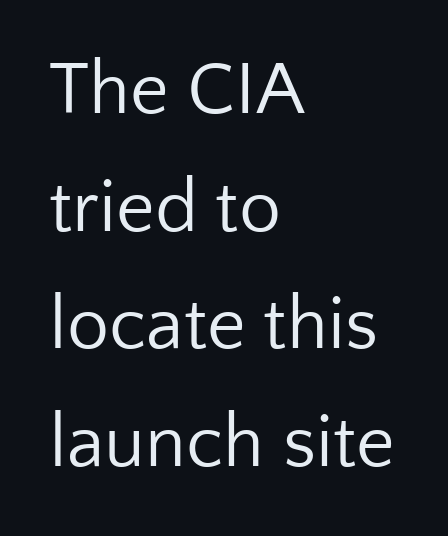
Q: Is the text bold? A: No.
Q: Is the text italic (slanted)? A: No, it is upright.
Q: Is the typeface a serif or a sans-serif typeface? A: Sans-serif.
Q: Is the text underlined? A: No.
Q: How is the paragraph aligned? A: Left-aligned.
Q: Is the spacing between letters normal or unusually wide? A: Normal.
Q: Is the spacing between lines tight, normal or loose? A: Normal.
Q: Width (condensed, normal, or wide)? A: Normal.
Q: Stroke contrast? A: Low.
Q: x-height? A: Medium.
Q: Monospaced? A: No.
